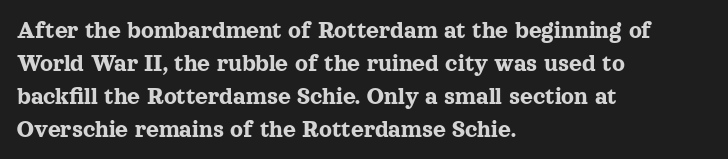
{"italic": "no", "underline": "no", "align": "left", "line_spacing": "normal", "line_spacing_ratio": 1.32, "letter_spacing": "normal", "letter_spacing_em": 0.0, "glyph_px": 25}
